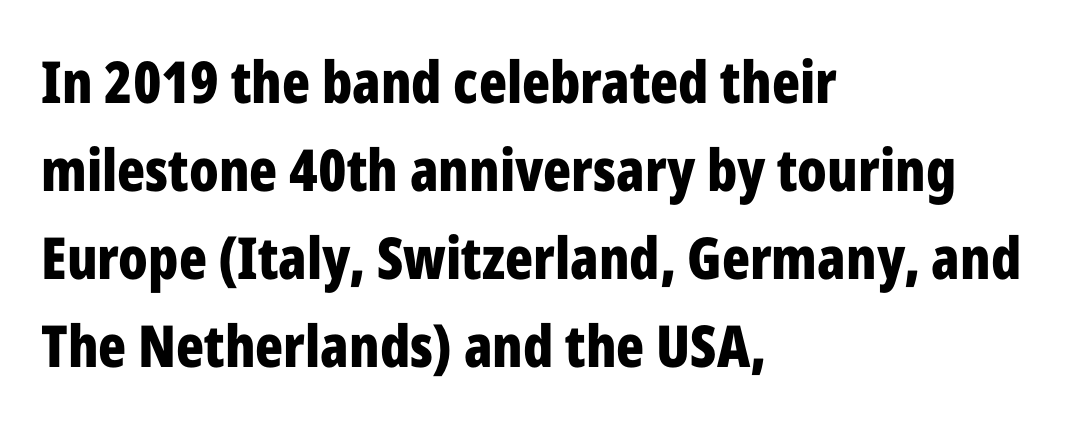
Q: Is the text bold? A: Yes.
Q: Is the text italic (slanted)? A: No, it is upright.
Q: Is the typeface a serif or a sans-serif typeface? A: Sans-serif.
Q: Is the text underlined? A: No.
Q: How is the paragraph aligned? A: Left-aligned.
Q: Is the spacing between letters normal or unusually wide? A: Normal.
Q: Is the spacing between lines tight, normal or loose? A: Normal.
Q: Width (condensed, normal, or wide)? A: Condensed.
Q: Stroke contrast? A: Low.
Q: x-height? A: Medium.
Q: Monospaced? A: No.
